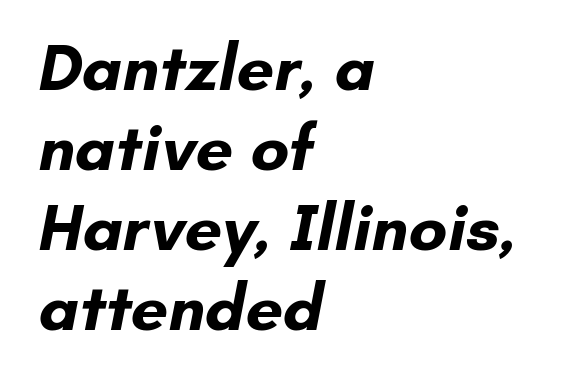
{"serif": "no", "bold": "yes", "weight": "bold", "width": "normal", "stroke_contrast": "low", "x_height": "small", "monospaced": "no", "underline": "no", "align": "left", "line_spacing_ratio": 1.21, "letter_spacing": "normal", "letter_spacing_em": 0.0, "glyph_px": 66}
